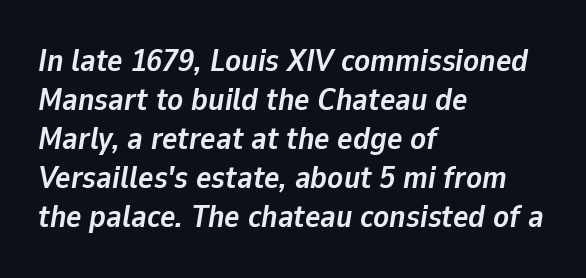
The image shows 32 px semibold type, italic (leaning right); set left-aligned, line spacing 1.22x, normal letter spacing, not underlined; low stroke contrast and a medium x-height.
